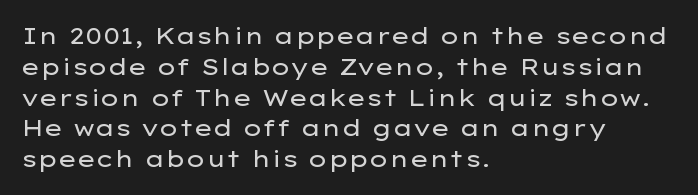
{"italic": "no", "bold": "no", "underline": "no", "align": "left", "line_spacing": "normal", "line_spacing_ratio": 1.34, "letter_spacing": "normal", "letter_spacing_em": 0.0, "glyph_px": 23}
